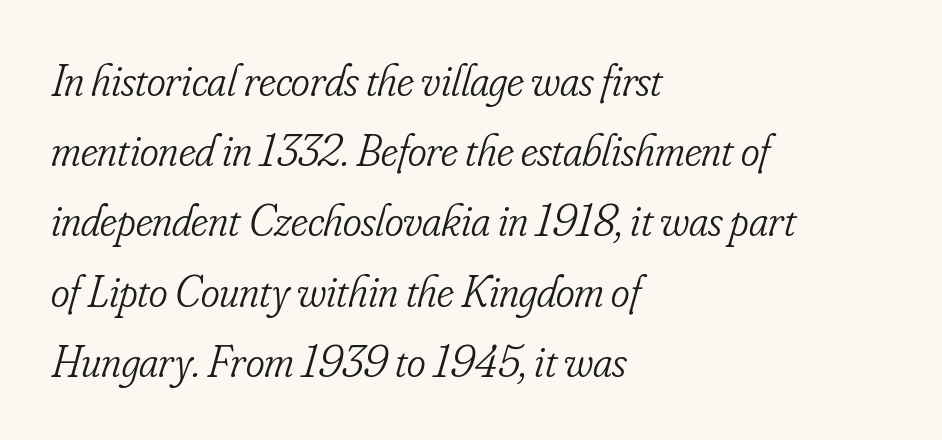
{"serif": "yes", "italic": "yes", "lean": "right", "slant_degrees": 16, "bold": "no", "weight": "light", "width": "condensed", "stroke_contrast": "low", "x_height": "small", "monospaced": "no", "underline": "no", "align": "left", "line_spacing": "normal", "line_spacing_ratio": 1.56, "letter_spacing": "normal", "letter_spacing_em": 0.0, "glyph_px": 45}
